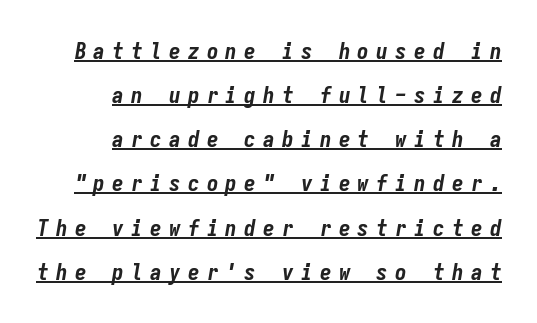
{"italic": "yes", "lean": "right", "slant_degrees": 9, "bold": "yes", "underline": "yes", "align": "right", "line_spacing": "loose", "line_spacing_ratio": 1.92, "letter_spacing": "wide", "letter_spacing_em": 0.32, "glyph_px": 23}
